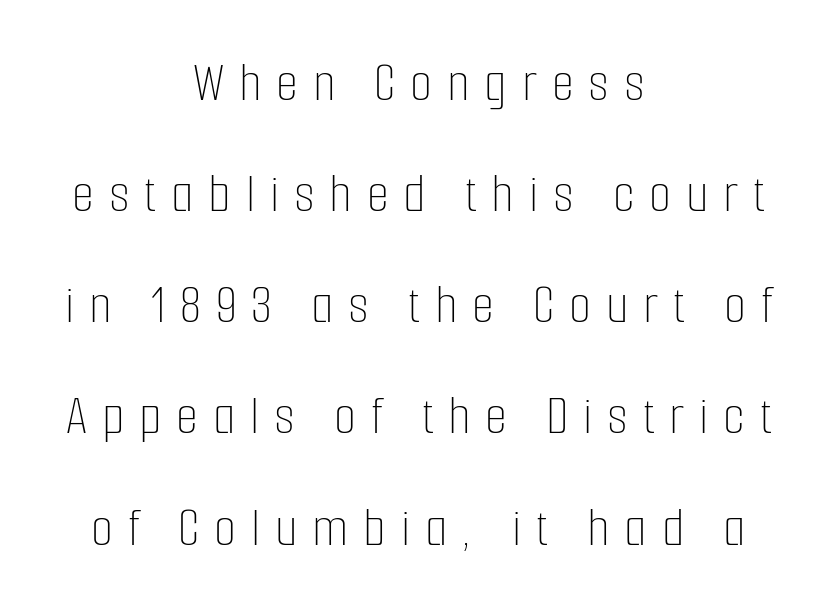
Glance below the letters and you will spot only blank space. This sample is center-justified, so both line endings float freely. Display-style spreading of the glyphs; the letterfit is very open. You could not count columns in this text — the font is proportionally spaced. Reading down the column, the eye jumps a long way to each next line.
